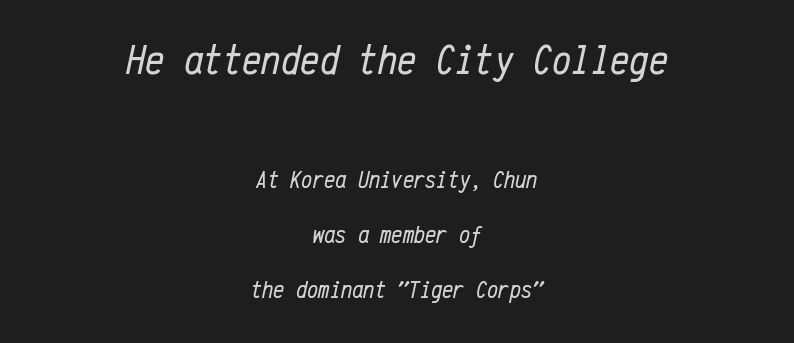
Q: Is the text bold? A: No.
Q: Is the text italic (slanted)? A: Yes, it leans right by about 12 degrees.
Q: Is the text underlined? A: No.
Q: How is the paragraph aligned? A: Centered.
Q: Is the spacing between letters normal or unusually wide? A: Normal.
Q: Is the spacing between lines tight, normal or loose? A: Loose.
Q: Which block of text is set in a larger size, the first (top) or the second (bottom)? A: The first (top) one.
Q: Width (condensed, normal, or wide)? A: Condensed.
Q: Stroke contrast? A: Low.
Q: x-height? A: Medium.
Q: Monospaced? A: Yes.
